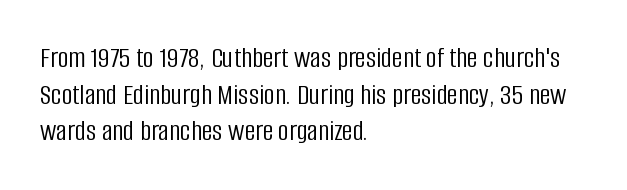
The image shows 30 px light, condensed sans-serif type, upright; set left-aligned, line spacing 1.22x, normal letter spacing, not underlined; low stroke contrast and a large x-height.
